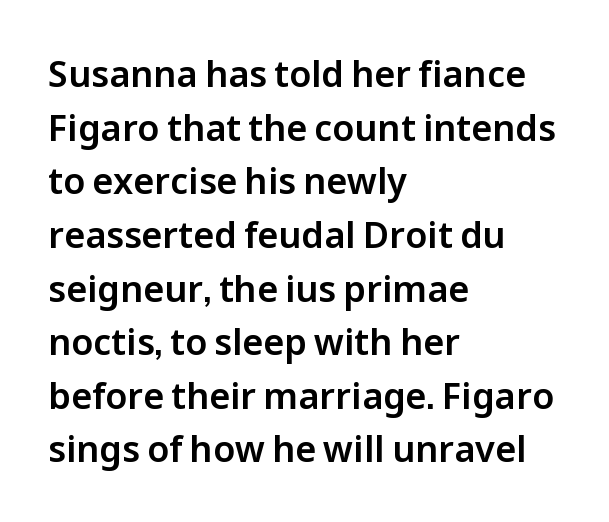
Q: Is the text italic (slanted)? A: No, it is upright.
Q: Is the typeface a serif or a sans-serif typeface? A: Sans-serif.
Q: Is the text underlined? A: No.
Q: How is the paragraph aligned? A: Left-aligned.
Q: Is the spacing between letters normal or unusually wide? A: Normal.
Q: Is the spacing between lines tight, normal or loose? A: Normal.
Q: Width (condensed, normal, or wide)? A: Normal.
Q: Stroke contrast? A: Low.
Q: x-height? A: Medium.
Q: Monospaced? A: No.
